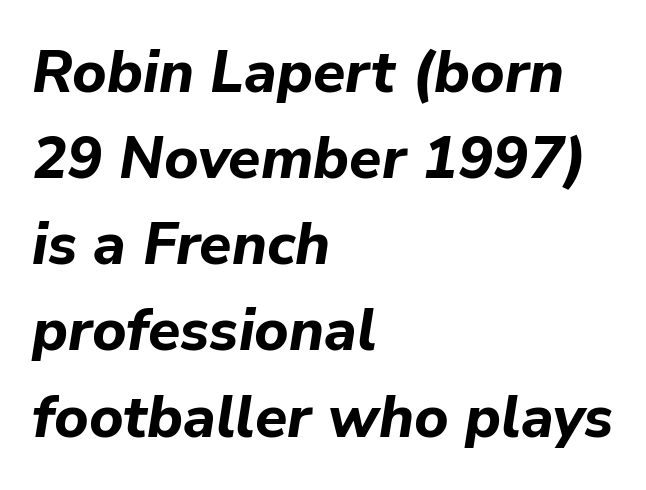
The image shows 59 px bold type, italic (leaning right); set left-aligned, normal line spacing (1.46x), normal letter spacing, not underlined; low stroke contrast and a medium x-height.
